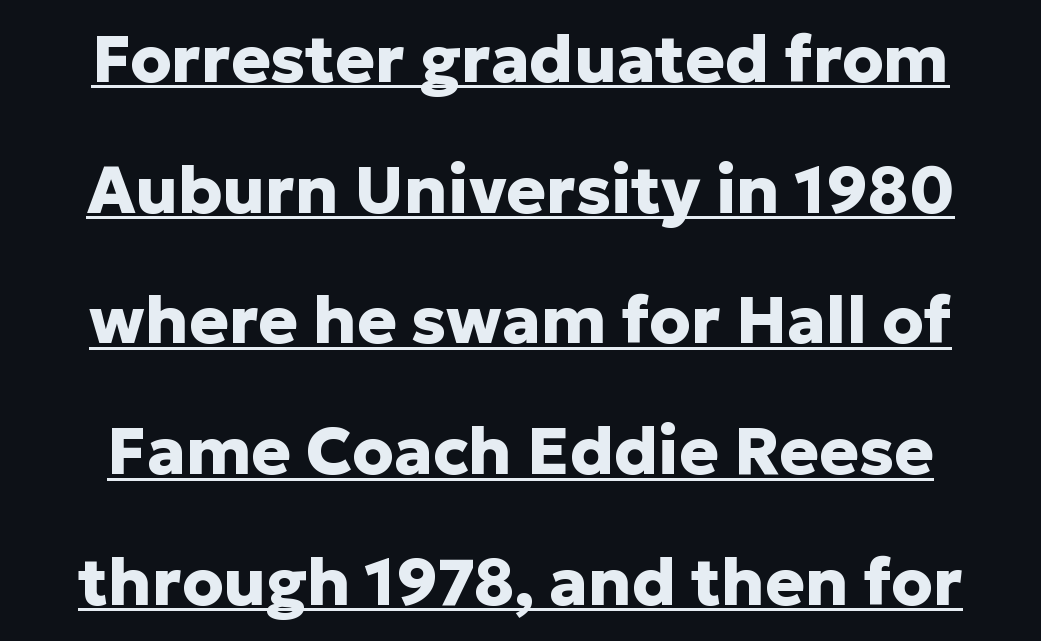
Q: Is the text bold? A: Yes.
Q: Is the text italic (slanted)? A: No, it is upright.
Q: Is the typeface a serif or a sans-serif typeface? A: Sans-serif.
Q: Is the text underlined? A: Yes.
Q: Is the spacing between letters normal or unusually wide? A: Normal.
Q: Is the spacing between lines tight, normal or loose? A: Loose.
Q: Width (condensed, normal, or wide)? A: Normal.
Q: Stroke contrast? A: Low.
Q: x-height? A: Medium.
Q: Monospaced? A: No.
